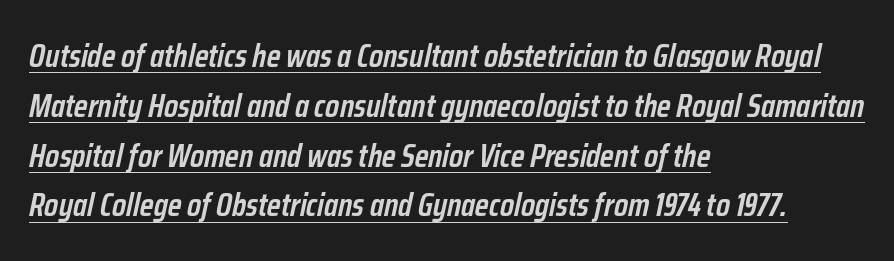
{"italic": "yes", "lean": "right", "slant_degrees": 12, "bold": "semi", "weight": "semibold", "width": "condensed", "stroke_contrast": "low", "x_height": "medium", "monospaced": "no", "underline": "yes", "align": "left", "line_spacing": "normal", "line_spacing_ratio": 1.51, "letter_spacing": "normal", "letter_spacing_em": 0.0, "glyph_px": 33}
